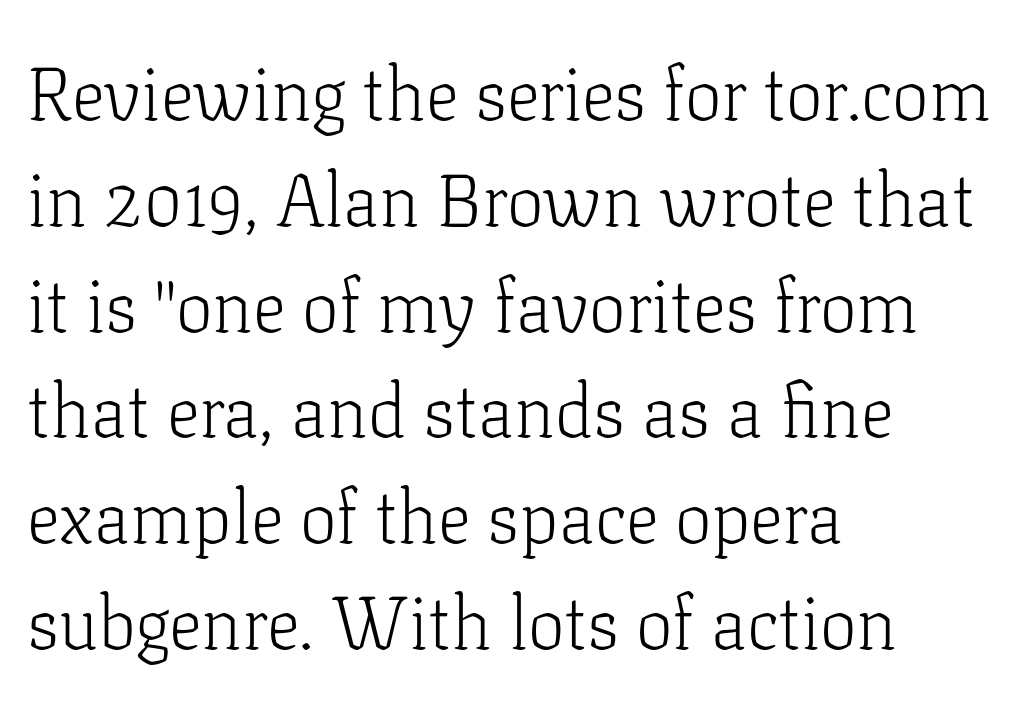
Upright lettering throughout. Quick note: underline off. These lines are rendered in a variable-pitch font. Between one letter and the next there's only the usual sliver of space. The passage is arranged the way most books set body copy — flush left. Stems and bowls with no extra thickness — not bold.
